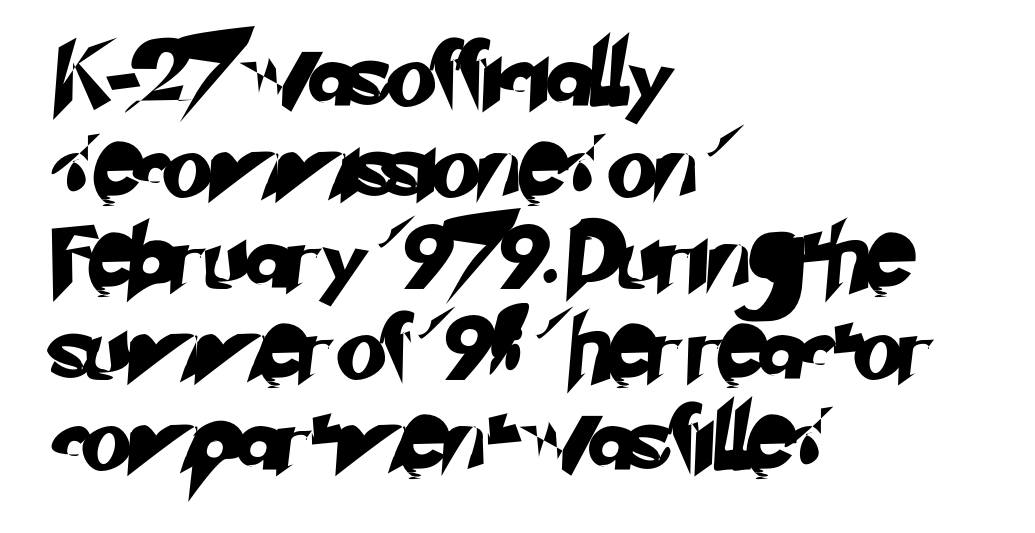
The image shows 64 px sans-serif type; set left-aligned, normal line spacing (1.42x), normal letter spacing, not underlined; low stroke contrast and a small x-height.
